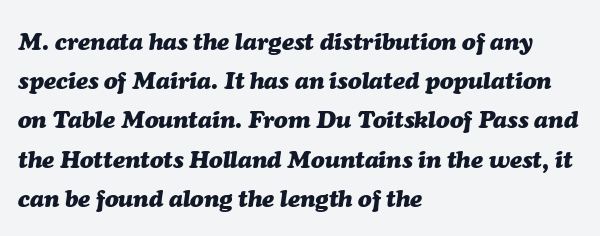
{"italic": "yes", "lean": "right", "slant_degrees": 7, "bold": "yes", "underline": "no", "align": "left", "line_spacing": "normal", "line_spacing_ratio": 1.57, "letter_spacing": "normal", "letter_spacing_em": 0.0, "glyph_px": 25}
